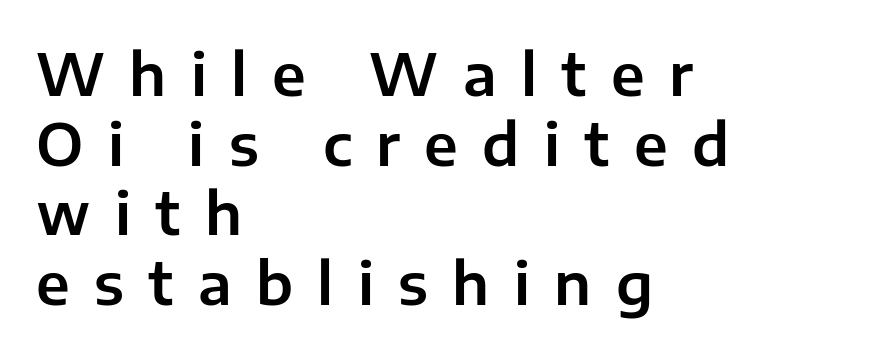
The image shows 58 px sans-serif type, upright; set left-aligned, line spacing 1.2x, unusually wide letter spacing (+0.42 em), not underlined; low stroke contrast and a medium x-height.
